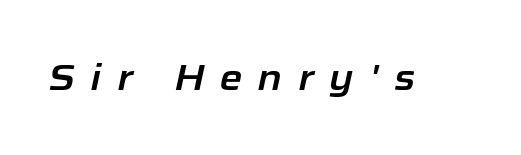
The tracking jumps out immediately: characters are airy and widely separated. Quick note: underline off. Varying glyph widths throughout — classic text-font behaviour. Italic: yes, the glyphs are oblique.
